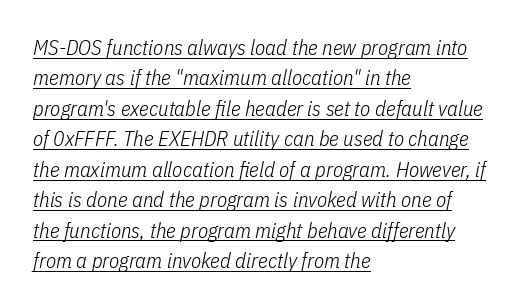
The image shows 21 px text type, italic (leaning right); set left-aligned, normal line spacing (1.45x), normal letter spacing, underlined.
